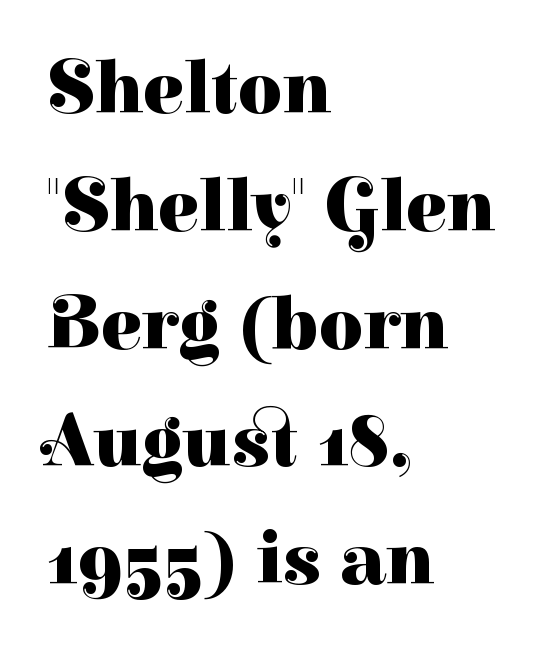
{"serif": "yes", "italic": "no", "bold": "yes", "weight": "heavy", "width": "normal", "stroke_contrast": "high", "x_height": "medium", "monospaced": "no", "underline": "no", "align": "left", "line_spacing": "normal", "line_spacing_ratio": 1.55, "letter_spacing": "normal", "letter_spacing_em": 0.0, "glyph_px": 76}
